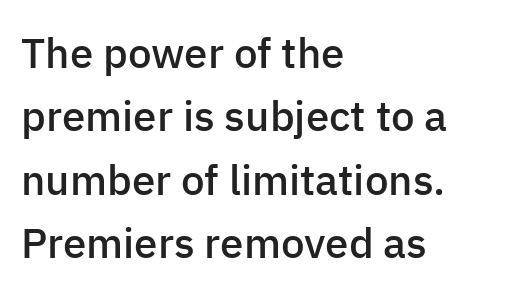
Q: Is the text bold? A: Semi-bold.
Q: Is the text italic (slanted)? A: No, it is upright.
Q: Is the typeface a serif or a sans-serif typeface? A: Sans-serif.
Q: Is the text underlined? A: No.
Q: How is the paragraph aligned? A: Left-aligned.
Q: Is the spacing between letters normal or unusually wide? A: Normal.
Q: Is the spacing between lines tight, normal or loose? A: Normal.
Q: Width (condensed, normal, or wide)? A: Normal.
Q: Stroke contrast? A: Low.
Q: x-height? A: Medium.
Q: Monospaced? A: No.
